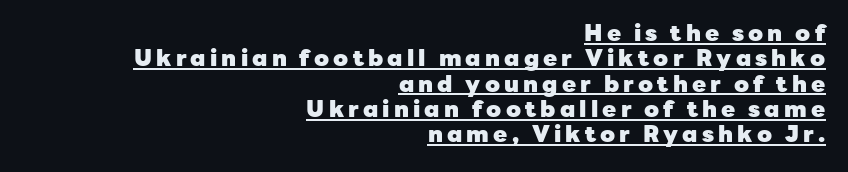
{"italic": "no", "bold": "yes", "underline": "yes", "align": "right", "line_spacing": "tight", "line_spacing_ratio": 1.1, "glyph_px": 23}
